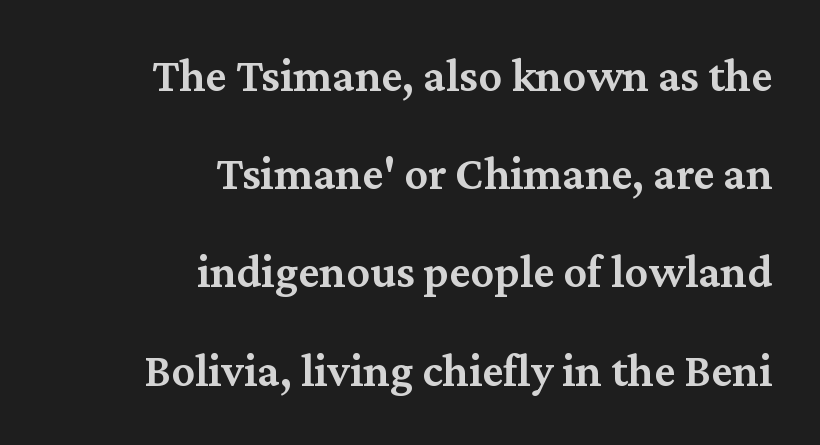
The image shows 47 px semibold serif type, upright; set right-aligned, loose line spacing (2.09x), normal letter spacing, not underlined; medium stroke contrast and a medium x-height.
